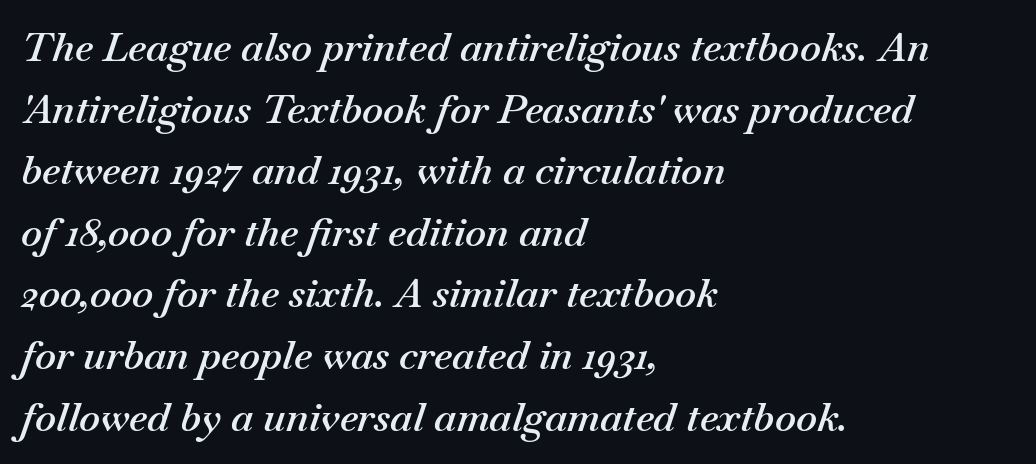
Q: Is the text bold? A: Semi-bold.
Q: Is the text italic (slanted)? A: Yes, it leans right by about 18 degrees.
Q: Is the text underlined? A: No.
Q: How is the paragraph aligned? A: Left-aligned.
Q: Is the spacing between letters normal or unusually wide? A: Normal.
Q: Is the spacing between lines tight, normal or loose? A: Normal.
Q: Width (condensed, normal, or wide)? A: Normal.
Q: Stroke contrast? A: Medium.
Q: x-height? A: Small.
Q: Monospaced? A: No.
